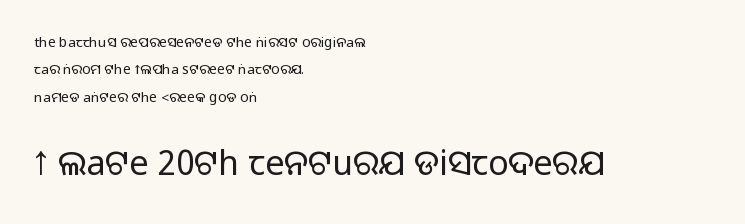
Q: Is the text italic (slanted)? A: No, it is upright.
Q: Is the typeface a serif or a sans-serif typeface? A: Sans-serif.
Q: Is the text underlined? A: No.
Q: How is the paragraph aligned? A: Left-aligned.
Q: Is the spacing between letters normal or unusually wide? A: Normal.
Q: Is the spacing between lines tight, normal or loose? A: Loose.
Q: Which block of text is set in a larger size, the first (top) or the second (bottom)? A: The second (bottom) one.
Q: Width (condensed, normal, or wide)? A: Normal.
Q: Stroke contrast? A: Medium.
Q: Monospaced? A: No.
